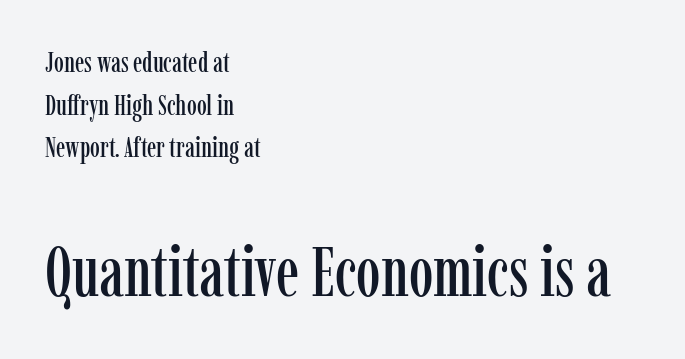
The following chunk of copy outweighs the initial chunk in type size. Little horizontal feet cap the strokes, marking this as serif type. Beneath every word, the page is bare. Reading down the column, the eye jumps a familiar distance to each next line. Does the copy run flush right? No — it runs flush left.
